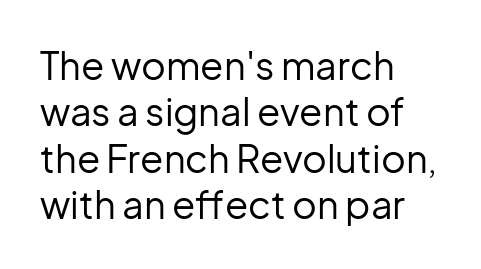
The image shows 38 px regular-weight sans-serif type, upright; set left-aligned, line spacing 1.22x, normal letter spacing, not underlined; low stroke contrast and a medium x-height.
